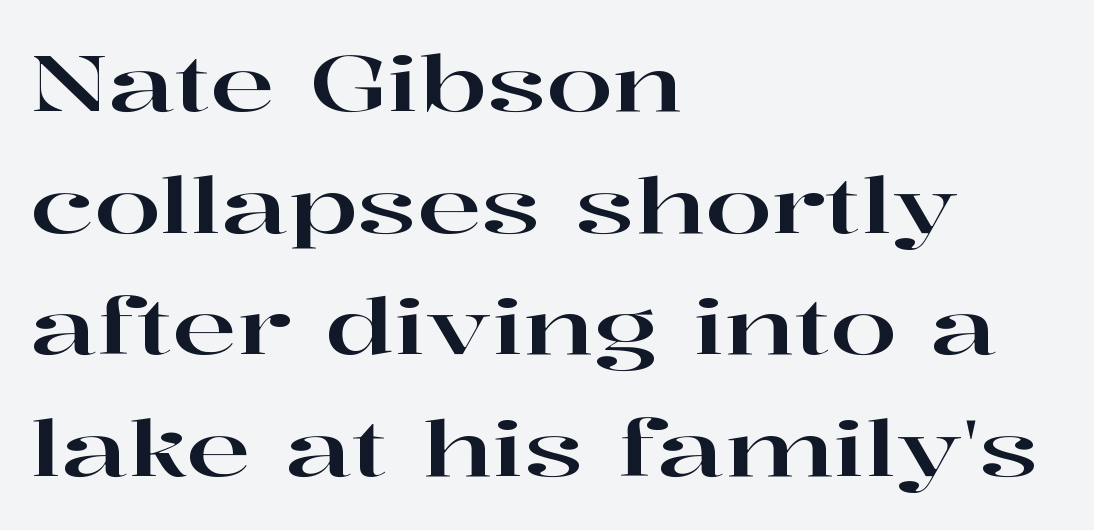
The words here are not underlined. The gaps between neighbouring characters are ordinary and unremarkable. This is the regular roman posture of the typeface. The line-height multiplier appears to be the usual default. One-word summary of the alignment: left. Each letter's strokes conclude with small projecting serifs.
